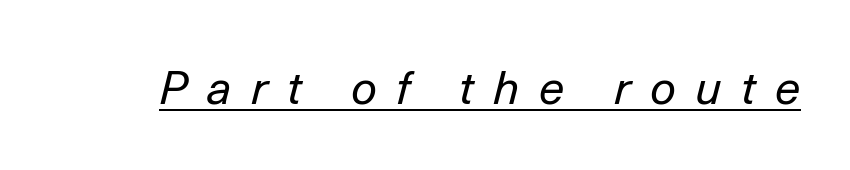
The image shows 46 px regular-weight type, italic (leaning right); set unusually wide letter spacing (+0.42 em), underlined; low stroke contrast and a medium x-height.
